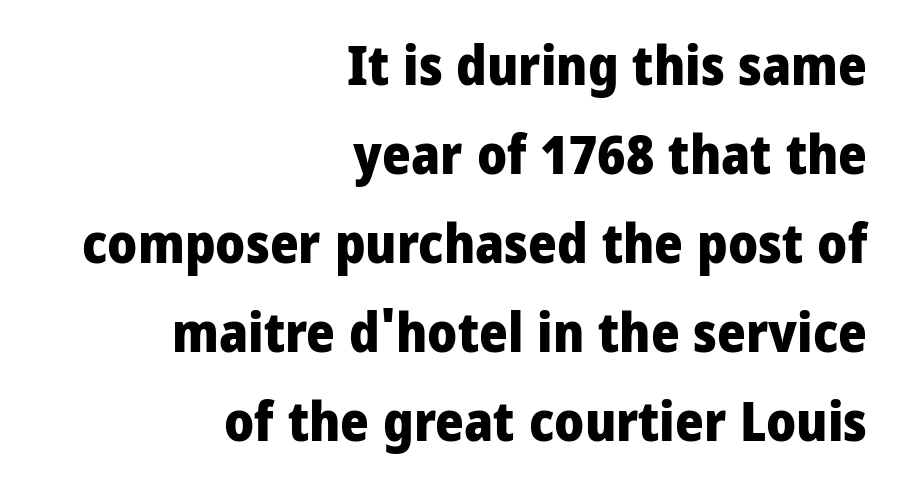
The passage shown is typed in a proportional face where columns would drift. The lines are quadded right. Compared with typical body copy, the letter spacing here is the same. Heft: maximum for text — a bold.
